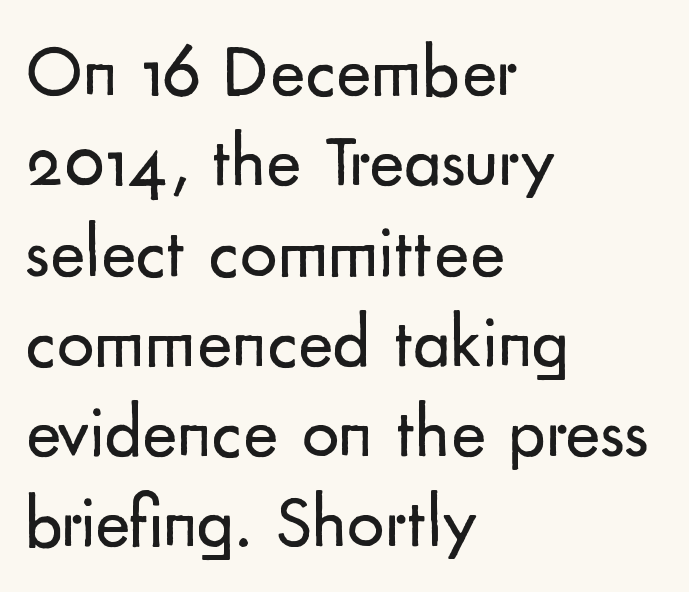
The image shows 74 px regular-weight sans-serif type, upright; set left-aligned, line spacing 1.22x, normal letter spacing, not underlined; low stroke contrast and a small x-height.
